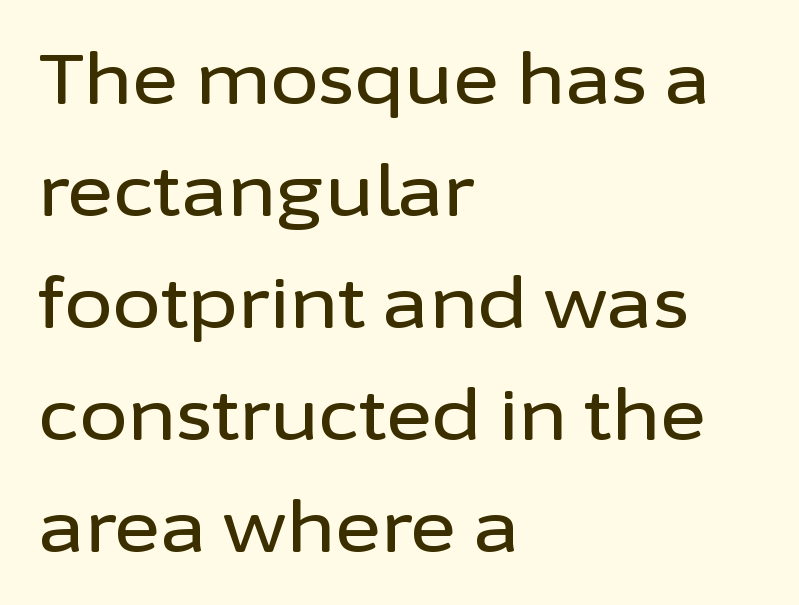
{"serif": "no", "italic": "no", "width": "normal", "stroke_contrast": "low", "x_height": "medium", "monospaced": "no", "underline": "no", "align": "left", "line_spacing": "normal", "line_spacing_ratio": 1.6, "letter_spacing": "normal", "letter_spacing_em": 0.0, "glyph_px": 70}
